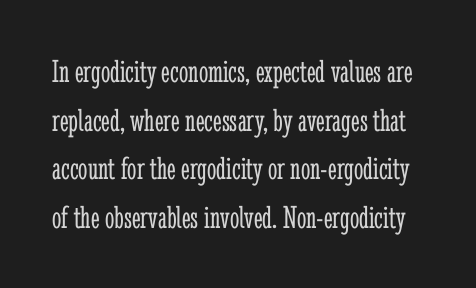
{"serif": "yes", "italic": "no", "bold": "no", "weight": "light", "width": "condensed", "stroke_contrast": "low", "x_height": "medium", "monospaced": "no", "underline": "no", "line_spacing": "normal", "line_spacing_ratio": 1.47, "letter_spacing": "normal", "letter_spacing_em": 0.0, "glyph_px": 33}
